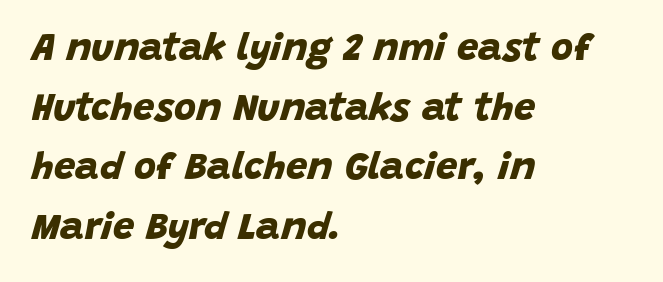
The image shows 38 px bold sans-serif type; set left-aligned, normal line spacing (1.57x), normal letter spacing, not underlined; low stroke contrast and a large x-height.
